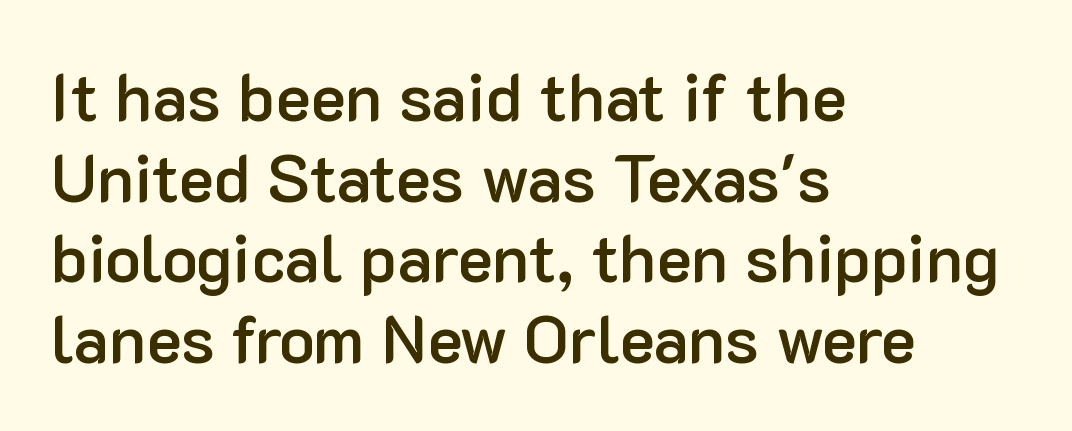
Q: Is the text bold? A: Semi-bold.
Q: Is the text italic (slanted)? A: No, it is upright.
Q: Is the typeface a serif or a sans-serif typeface? A: Sans-serif.
Q: Is the text underlined? A: No.
Q: How is the paragraph aligned? A: Left-aligned.
Q: Is the spacing between letters normal or unusually wide? A: Normal.
Q: Width (condensed, normal, or wide)? A: Normal.
Q: Stroke contrast? A: Low.
Q: x-height? A: Medium.
Q: Monospaced? A: No.
